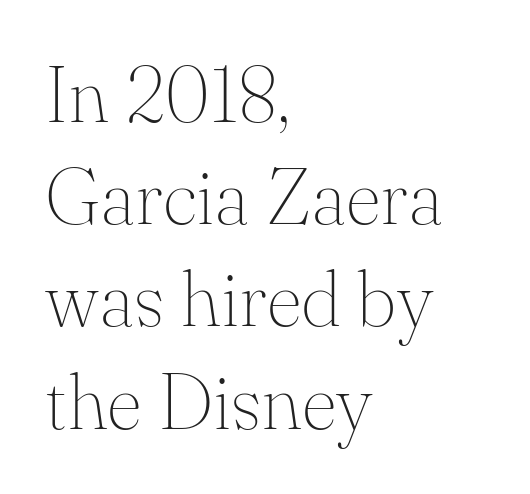
Q: Is the text bold? A: No.
Q: Is the text italic (slanted)? A: No, it is upright.
Q: Is the typeface a serif or a sans-serif typeface? A: Serif.
Q: Is the text underlined? A: No.
Q: How is the paragraph aligned? A: Left-aligned.
Q: Is the spacing between letters normal or unusually wide? A: Normal.
Q: Is the spacing between lines tight, normal or loose? A: Normal.
Q: Width (condensed, normal, or wide)? A: Normal.
Q: Stroke contrast? A: Medium.
Q: x-height? A: Small.
Q: Monospaced? A: No.
